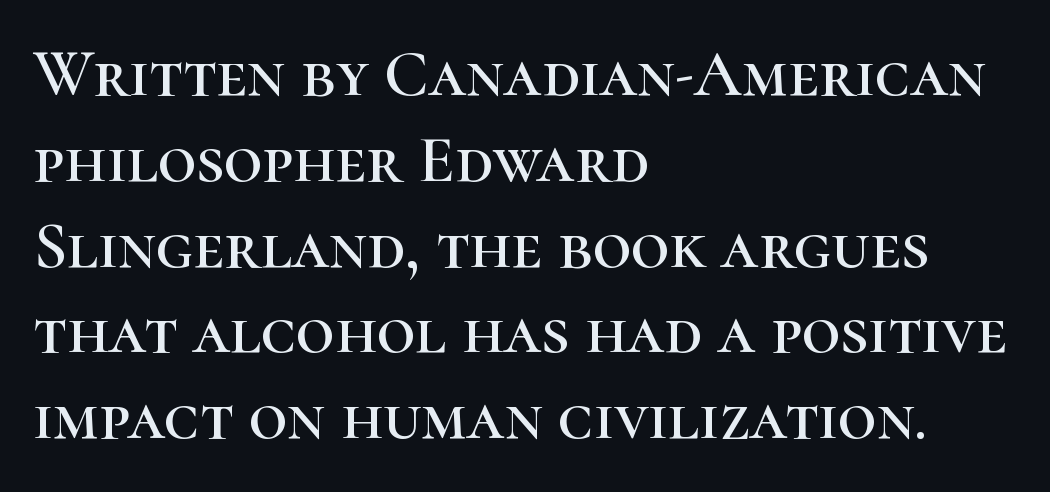
A classic flush-left, rag-right setting is used for this passage. The axis of the letterforms is exactly vertical. The glyphs in this specimen are seriffed. Character widths vary here, with narrow letters taking less room than wide ones. The tracking reads as untouched default to a designer's eye.
